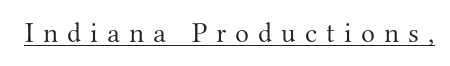
The designer went with a serif here, giving each stem small feet. Does extra space separate the letters? Yes, quite a lot of it. Rendered with straight, roman letterforms. The face used here is proportionally spaced, like ordinary book or web type. Caption: lettering with a line underneath. Heaviness? Minimal to ordinary, like unemphasized prose.
